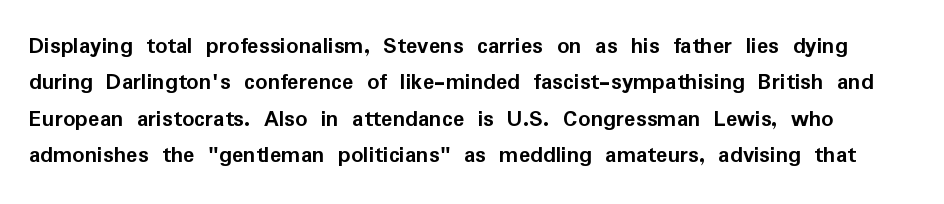
{"italic": "no", "bold": "yes", "underline": "no", "line_spacing": "normal", "line_spacing_ratio": 1.52, "letter_spacing": "normal", "letter_spacing_em": 0.0, "glyph_px": 24}
